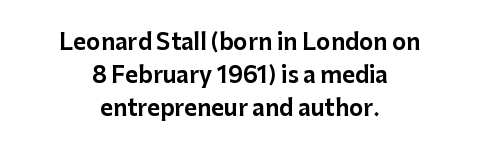
The image shows 22 px text type, upright; set centered, normal line spacing (1.51x), normal letter spacing, not underlined.
